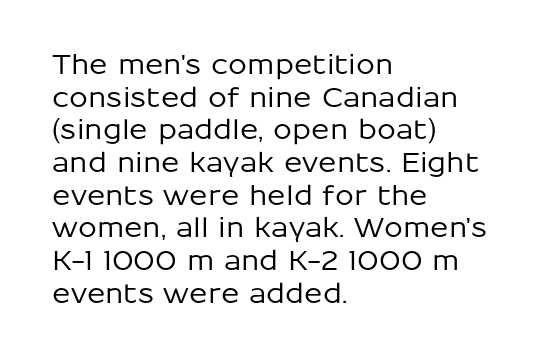
Words float on clear page, feet unadorned. Words appear dense and cohesive because spacing is normal. The lettering holds an erect, upright posture throughout. If you drew a ruler down the left edge, every line would touch it.
